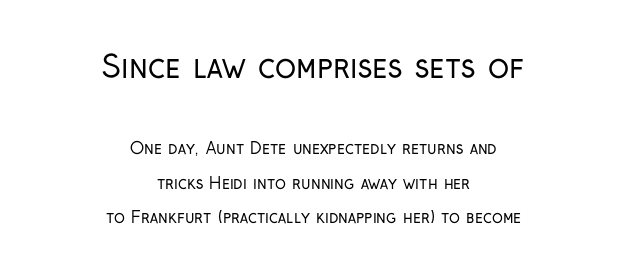
{"serif": "no", "italic": "no", "bold": "no", "weight": "regular", "width": "condensed", "stroke_contrast": "low", "x_height": "medium", "monospaced": "no", "underline": "no", "align": "center", "line_spacing": "loose", "line_spacing_ratio": 2.15, "letter_spacing": "normal", "letter_spacing_em": 0.0, "larger_block": "first", "size_ratio": 1.94, "glyph_px": 31}
